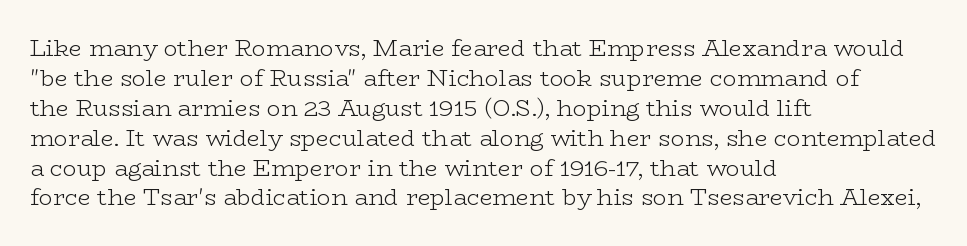
Q: Is the text bold? A: No.
Q: Is the text italic (slanted)? A: No, it is upright.
Q: Is the text underlined? A: No.
Q: How is the paragraph aligned? A: Left-aligned.
Q: Is the spacing between letters normal or unusually wide? A: Normal.
Q: Is the spacing between lines tight, normal or loose? A: Normal.
